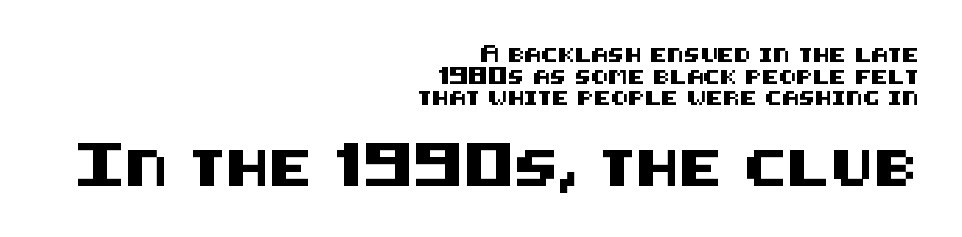
Examine the stroke ends and you'll find no serifs. This is the regular roman posture of the typeface. Teacher's note: observe the even right margin — that is flush-right alignment. The designer gave the closing block more size than the opening block. Between one letter and the next there's only the usual sliver of space. The baseline area is clear.
